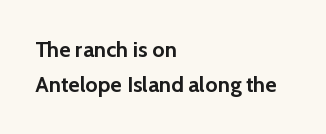
Q: Is the text bold? A: Yes.
Q: Is the text italic (slanted)? A: No, it is upright.
Q: Is the text underlined? A: No.
Q: How is the paragraph aligned? A: Left-aligned.
Q: Is the spacing between letters normal or unusually wide? A: Normal.
Q: Is the spacing between lines tight, normal or loose? A: Normal.
